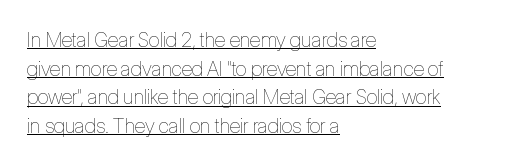
{"italic": "no", "bold": "no", "underline": "yes", "align": "left", "line_spacing": "normal", "line_spacing_ratio": 1.43, "letter_spacing": "normal", "letter_spacing_em": 0.0, "glyph_px": 20}
